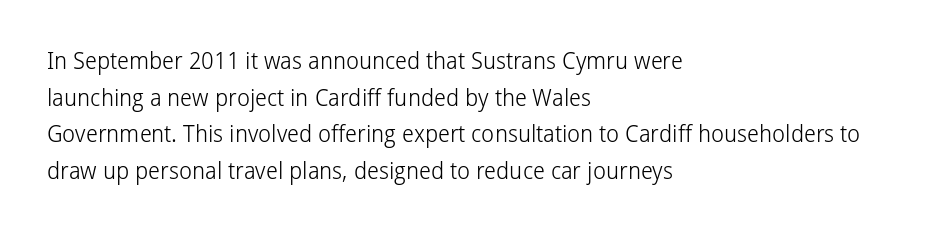
Notice how descenders clear the ascenders below comfortably — that's standard leading. Heft: none added — not bold. Posture: upright roman. The tracking reads as untouched default to a designer's eye. If you drew a ruler down the left edge, every line would touch it.
